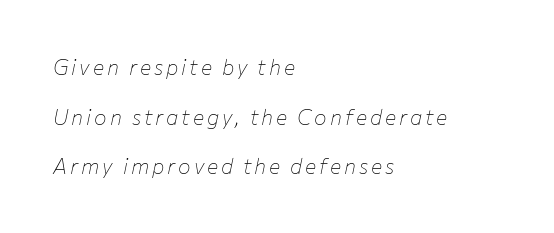
The setting favours the left margin, as ordinary paragraphs usually do. The line-height multiplier appears high, well above default. Compared with a typical body face, this is equally light or lighter still. An italicized treatment has been applied to the whole sample. The passage shown is not underscored anywhere.
